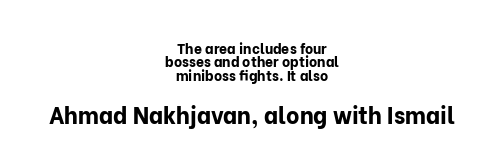
Q: Is the text bold? A: Yes.
Q: Is the text italic (slanted)? A: No, it is upright.
Q: Is the text underlined? A: No.
Q: How is the paragraph aligned? A: Centered.
Q: Is the spacing between letters normal or unusually wide? A: Normal.
Q: Is the spacing between lines tight, normal or loose? A: Tight.
Q: Which block of text is set in a larger size, the first (top) or the second (bottom)? A: The second (bottom) one.
